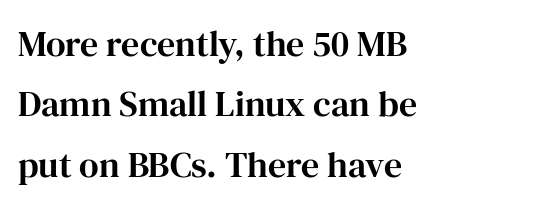
{"serif": "yes", "italic": "no", "width": "normal", "stroke_contrast": "high", "x_height": "medium", "monospaced": "no", "underline": "no", "align": "left", "line_spacing": "normal", "line_spacing_ratio": 1.68, "letter_spacing": "normal", "letter_spacing_em": 0.0, "glyph_px": 36}
